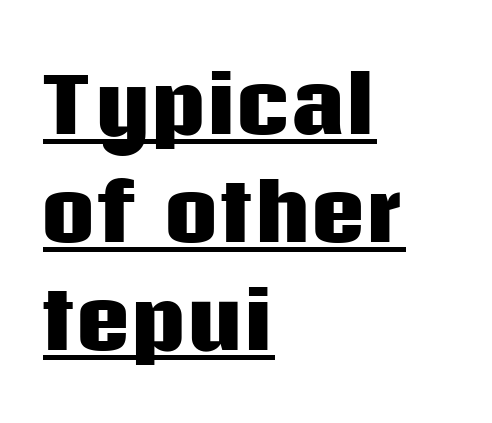
Q: Is the text bold? A: Yes.
Q: Is the text italic (slanted)? A: No, it is upright.
Q: Is the typeface a serif or a sans-serif typeface? A: Sans-serif.
Q: Is the text underlined? A: Yes.
Q: How is the paragraph aligned? A: Left-aligned.
Q: Is the spacing between letters normal or unusually wide? A: Normal.
Q: Is the spacing between lines tight, normal or loose? A: Normal.
Q: Width (condensed, normal, or wide)? A: Normal.
Q: Stroke contrast? A: Low.
Q: x-height? A: Large.
Q: Monospaced? A: No.
